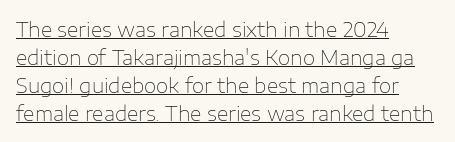
The image shows 20 px text type, upright; set left-aligned, normal line spacing (1.4x), normal letter spacing, underlined.
